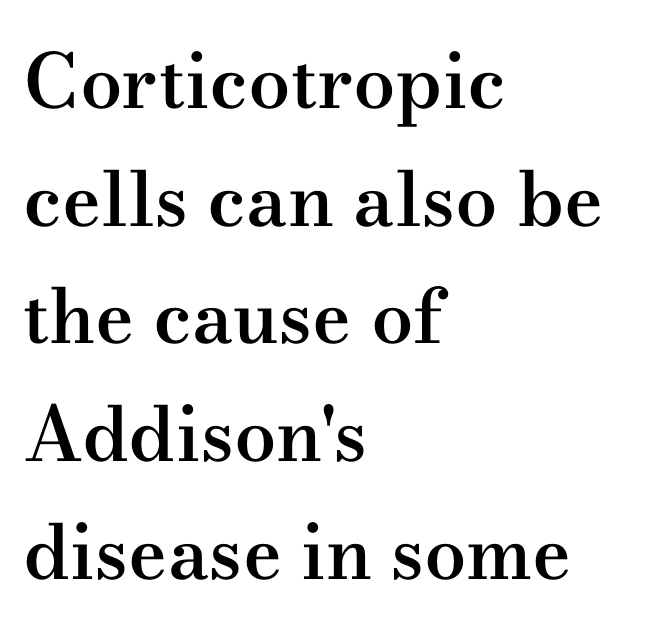
{"serif": "yes", "italic": "no", "bold": "semi", "weight": "semibold", "width": "wide", "stroke_contrast": "medium", "x_height": "small", "monospaced": "no", "underline": "no", "align": "left", "line_spacing": "normal", "line_spacing_ratio": 1.57, "letter_spacing": "normal", "letter_spacing_em": 0.0, "glyph_px": 75}
